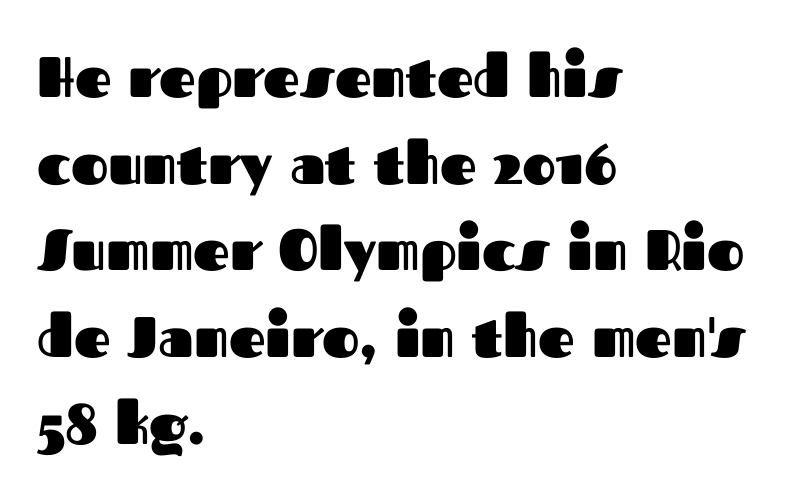
{"serif": "no", "italic": "no", "bold": "yes", "weight": "heavy", "width": "normal", "stroke_contrast": "medium", "x_height": "medium", "monospaced": "no", "underline": "no", "align": "left", "line_spacing": "normal", "line_spacing_ratio": 1.52, "letter_spacing": "normal", "letter_spacing_em": 0.0, "glyph_px": 57}
